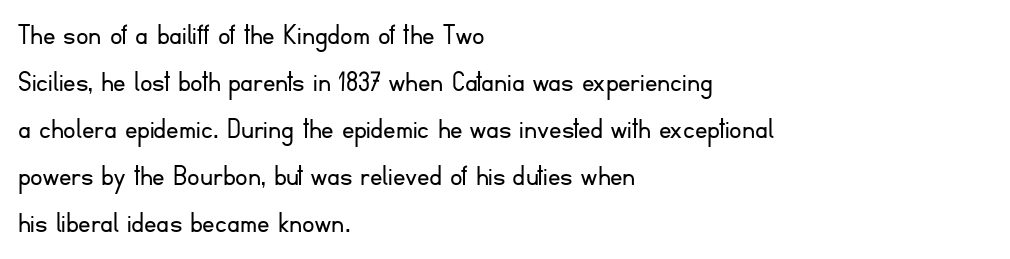
{"serif": "no", "italic": "no", "bold": "no", "weight": "light", "width": "normal", "stroke_contrast": "low", "x_height": "small", "monospaced": "no", "underline": "no", "align": "left", "line_spacing": "normal", "line_spacing_ratio": 1.52, "letter_spacing": "normal", "letter_spacing_em": 0.0, "glyph_px": 31}
